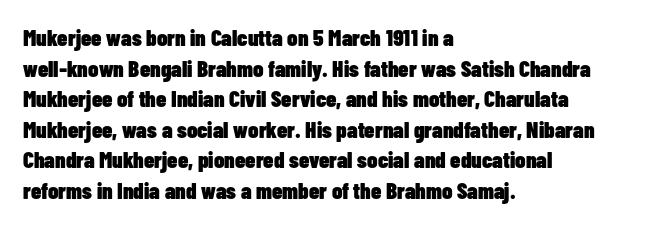
Nobody touched the tracking dial on this one. Heft: maximum for text — a bold. The rendering anchors every line to the left-hand side. The line-height multiplier appears to be the usual default.
